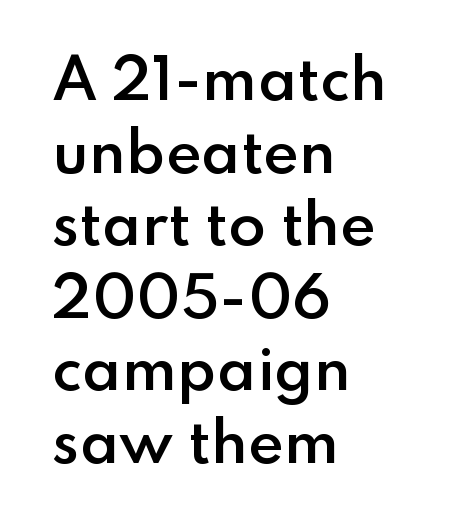
The rendering uses a semibold face; strokes are thickened but not to full bold. Baseline-to-baseline distance is the conventional proportion of letter height. This sample is left-justified, so line endings fall wherever the words run out. Type style note: lacks serifs. When letters stand straight like this, we call the style roman or upright. Do the characters align in a grid? No, the font is proportional.
